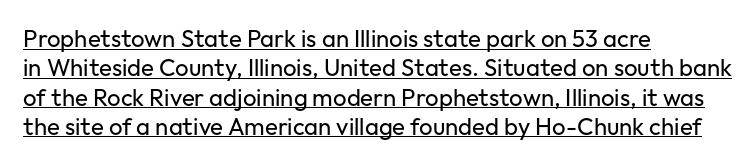
Q: Is the text bold? A: No.
Q: Is the text italic (slanted)? A: No, it is upright.
Q: Is the text underlined? A: Yes.
Q: How is the paragraph aligned? A: Left-aligned.
Q: Is the spacing between letters normal or unusually wide? A: Normal.
